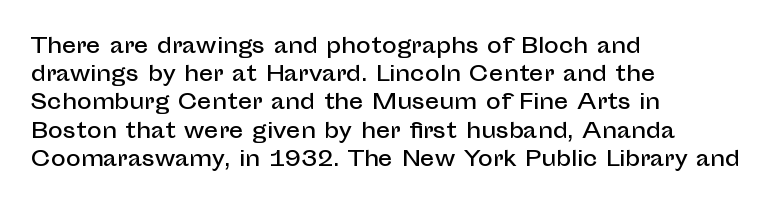
Q: Is the text italic (slanted)? A: No, it is upright.
Q: Is the text underlined? A: No.
Q: How is the paragraph aligned? A: Left-aligned.
Q: Is the spacing between letters normal or unusually wide? A: Normal.
Q: Is the spacing between lines tight, normal or loose? A: Normal.
